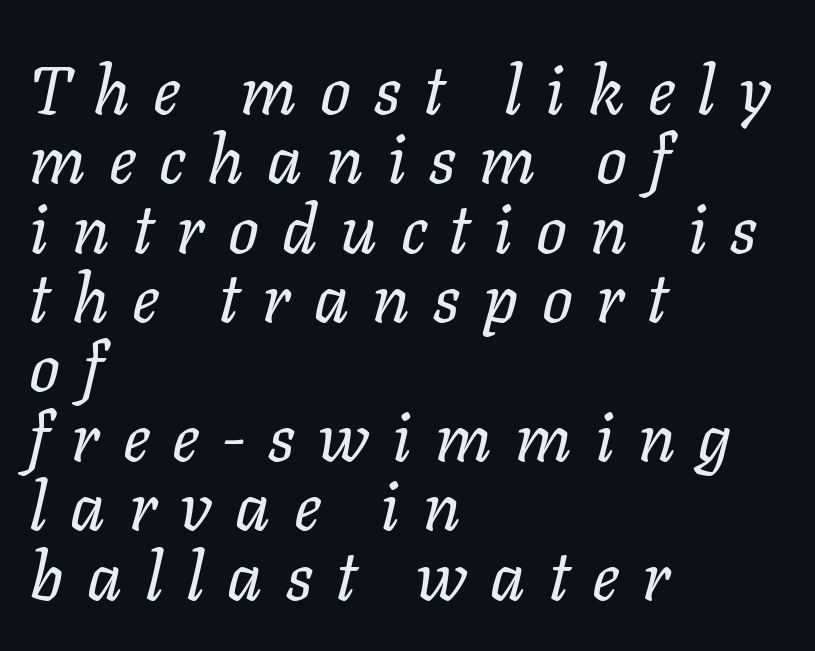
Vertically, the passage feels compressed, each row crowding the next. Short note: letters widely spaced. Each row of text sits above clean, open space. If you drew a ruler down the left edge, every line would touch it.
